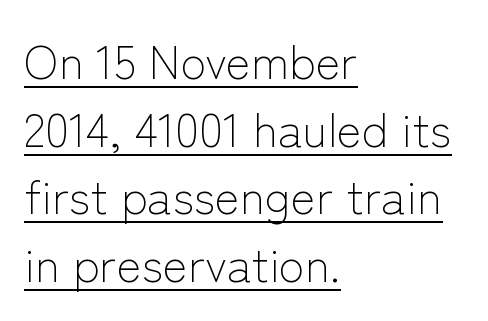
{"serif": "no", "italic": "no", "bold": "no", "weight": "light", "width": "normal", "stroke_contrast": "low", "x_height": "medium", "monospaced": "no", "underline": "yes", "align": "left", "line_spacing": "normal", "line_spacing_ratio": 1.44, "letter_spacing": "normal", "letter_spacing_em": 0.0, "glyph_px": 47}
